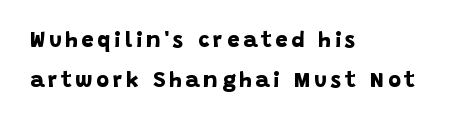
Q: Is the text bold? A: Yes.
Q: Is the text underlined? A: No.
Q: How is the paragraph aligned? A: Left-aligned.
